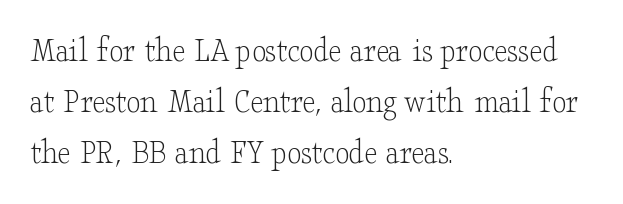
Q: Is the text bold? A: No.
Q: Is the text italic (slanted)? A: No, it is upright.
Q: Is the typeface a serif or a sans-serif typeface? A: Serif.
Q: Is the text underlined? A: No.
Q: How is the paragraph aligned? A: Left-aligned.
Q: Is the spacing between letters normal or unusually wide? A: Normal.
Q: Is the spacing between lines tight, normal or loose? A: Normal.
Q: Width (condensed, normal, or wide)? A: Wide.
Q: Stroke contrast? A: Low.
Q: x-height? A: Small.
Q: Monospaced? A: No.
